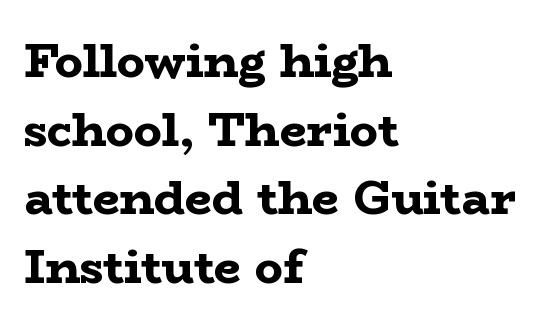
The rendering uses natural spacing where letterforms have individual widths. Plenty of ink on the page — the face is bold. Words float on clear page, feet unadorned. The tracking reads as untouched default to a designer's eye. Leftover space on each line is placed entirely after the last word.
